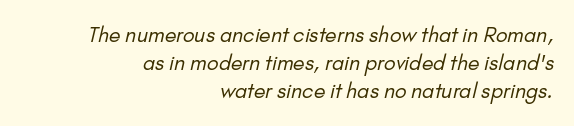
Q: Is the text bold? A: No.
Q: Is the text underlined? A: No.
Q: How is the paragraph aligned? A: Right-aligned.
Q: Is the spacing between letters normal or unusually wide? A: Normal.
Q: Is the spacing between lines tight, normal or loose? A: Normal.
